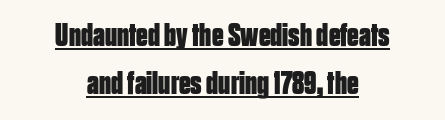
Q: Is the text bold? A: Yes.
Q: Is the text italic (slanted)? A: No, it is upright.
Q: Is the typeface a serif or a sans-serif typeface? A: Sans-serif.
Q: Is the text underlined? A: Yes.
Q: How is the paragraph aligned? A: Centered.
Q: Is the spacing between letters normal or unusually wide? A: Normal.
Q: Is the spacing between lines tight, normal or loose? A: Normal.
Q: Width (condensed, normal, or wide)? A: Condensed.
Q: Stroke contrast? A: Low.
Q: x-height? A: Large.
Q: Monospaced? A: No.
